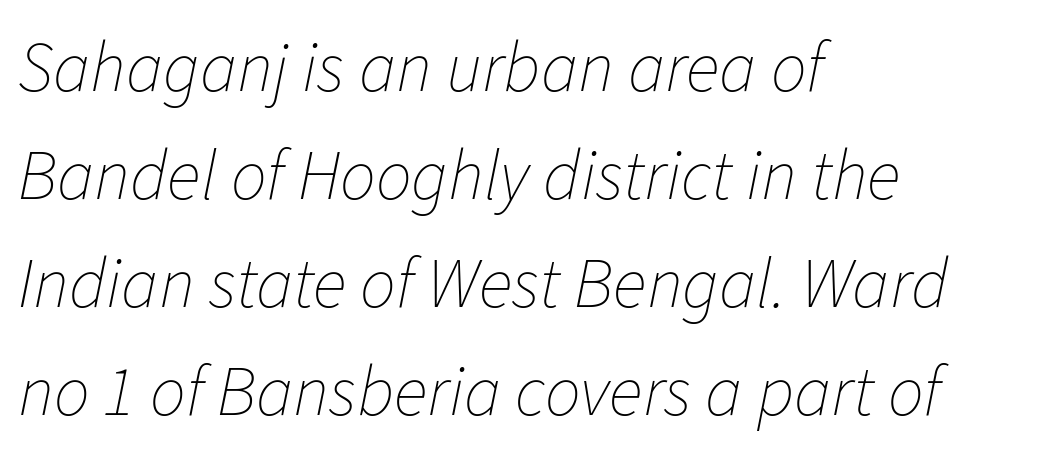
{"italic": "yes", "lean": "right", "slant_degrees": 11, "bold": "no", "weight": "thin", "width": "normal", "stroke_contrast": "low", "x_height": "medium", "monospaced": "no", "underline": "no", "align": "left", "line_spacing": "normal", "line_spacing_ratio": 1.52, "letter_spacing": "normal", "letter_spacing_em": 0.0, "glyph_px": 71}
